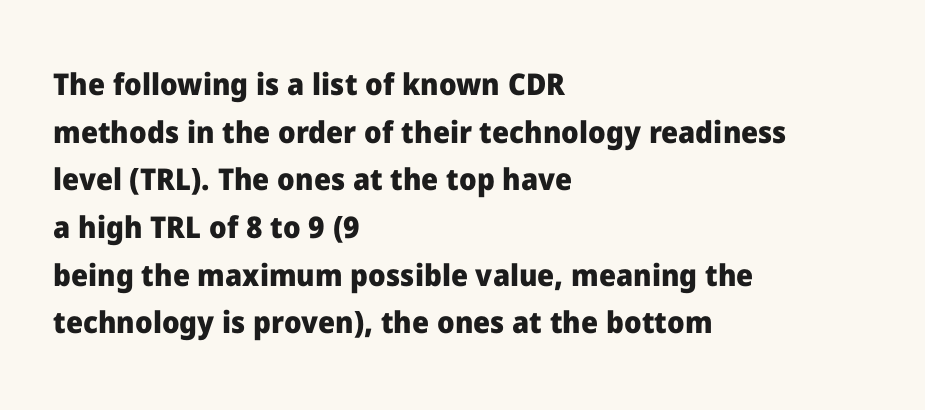
Q: Is the text bold? A: Yes.
Q: Is the text italic (slanted)? A: No, it is upright.
Q: Is the typeface a serif or a sans-serif typeface? A: Sans-serif.
Q: Is the text underlined? A: No.
Q: How is the paragraph aligned? A: Left-aligned.
Q: Is the spacing between letters normal or unusually wide? A: Normal.
Q: Is the spacing between lines tight, normal or loose? A: Normal.
Q: Width (condensed, normal, or wide)? A: Normal.
Q: Stroke contrast? A: Low.
Q: x-height? A: Medium.
Q: Monospaced? A: No.
